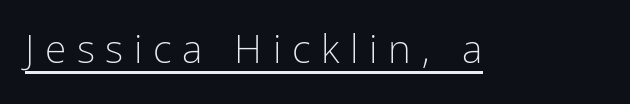
Q: Is the text bold? A: No.
Q: Is the text italic (slanted)? A: No, it is upright.
Q: Is the typeface a serif or a sans-serif typeface? A: Sans-serif.
Q: Is the text underlined? A: Yes.
Q: Is the spacing between letters normal or unusually wide? A: Unusually wide.
Q: Width (condensed, normal, or wide)? A: Condensed.
Q: Stroke contrast? A: Low.
Q: x-height? A: Medium.
Q: Monospaced? A: No.
